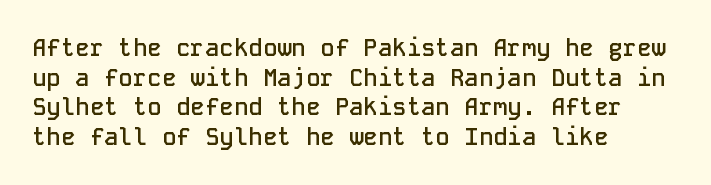
{"italic": "no", "bold": "semi", "underline": "no", "align": "left", "line_spacing_ratio": 1.23, "letter_spacing": "normal", "letter_spacing_em": 0.0, "glyph_px": 24}
